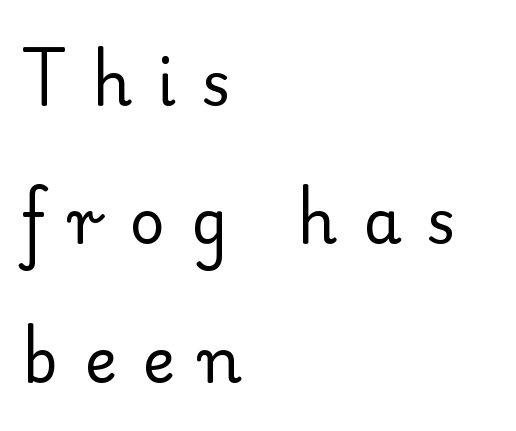
{"serif": "yes", "italic": "no", "bold": "no", "weight": "regular", "width": "normal", "stroke_contrast": "low", "x_height": "small", "monospaced": "no", "underline": "no", "align": "left", "line_spacing": "loose", "line_spacing_ratio": 2.27, "letter_spacing": "wide", "letter_spacing_em": 0.42, "glyph_px": 61}
